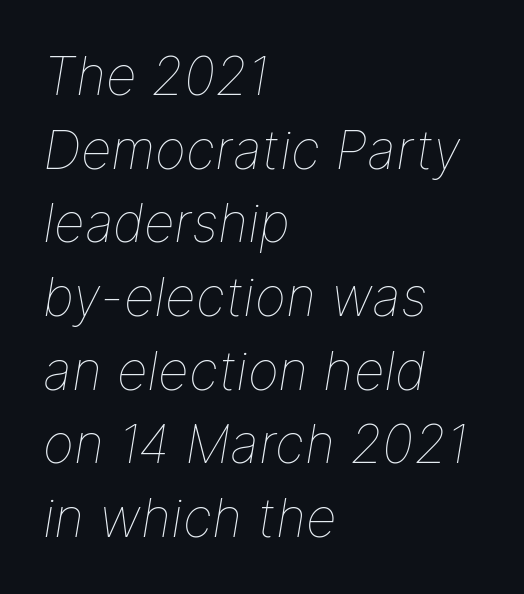
Which margin do the lines hug? The left one — the right edge is uneven. Anything drawn beneath the words? Only blank space. Inter-character spacing is left at the font's built-in metrics. Note the varied advance widths — an 'i' is clearly narrower than an 'm'.
